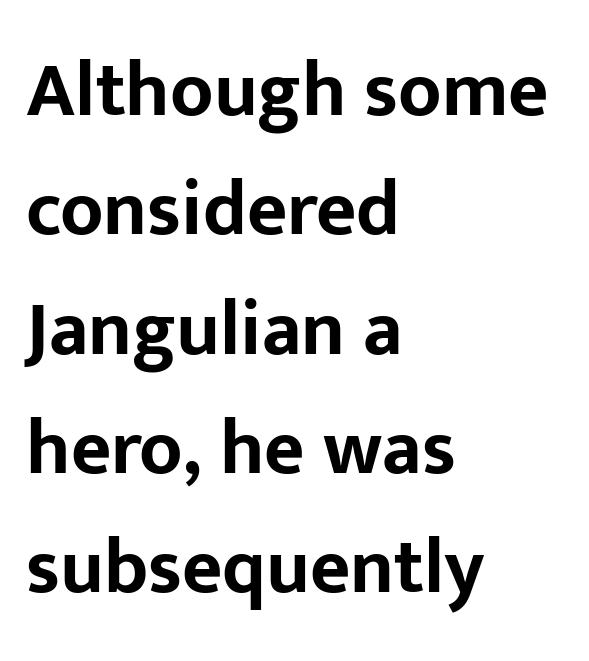
Each new line begins a customary step beneath the previous one. Each letter keeps its own natural width here, so spacing adapts to shape. Unmarked baselines from the first word to the last. The typesetter chose a ragged-right arrangement here. Is this a sans? Yes — the strokes have no serifs. Compared with an ordinary text face, these strokes are far heavier — a full bold.
